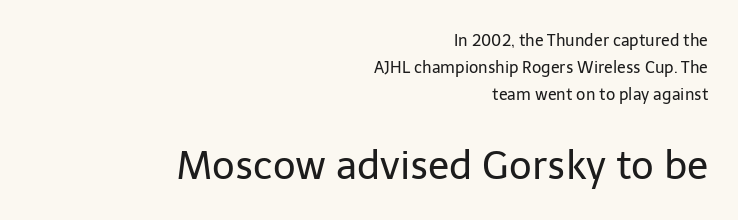
{"serif": "no", "italic": "no", "bold": "no", "weight": "regular", "width": "normal", "stroke_contrast": "low", "x_height": "medium", "monospaced": "no", "underline": "no", "align": "right", "line_spacing": "normal", "line_spacing_ratio": 1.68, "letter_spacing": "normal", "letter_spacing_em": 0.0, "larger_block": "second", "size_ratio": 2.44, "glyph_px": 39}
